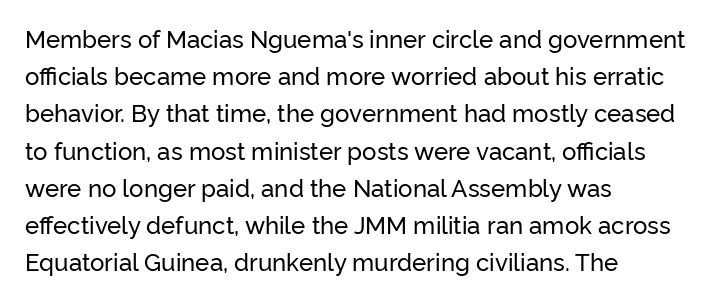
Q: Is the text italic (slanted)? A: No, it is upright.
Q: Is the text underlined? A: No.
Q: How is the paragraph aligned? A: Left-aligned.
Q: Is the spacing between letters normal or unusually wide? A: Normal.
Q: Is the spacing between lines tight, normal or loose? A: Normal.
